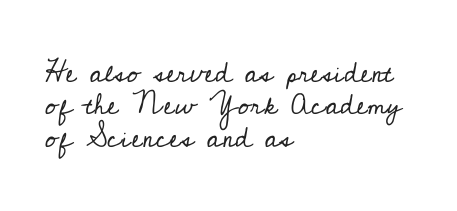
Q: Is the text bold? A: No.
Q: Is the text italic (slanted)? A: Yes.
Q: Is the typeface a serif or a sans-serif typeface? A: Serif.
Q: Is the text underlined? A: No.
Q: How is the paragraph aligned? A: Left-aligned.
Q: Is the spacing between letters normal or unusually wide? A: Normal.
Q: Is the spacing between lines tight, normal or loose? A: Tight.
Q: Width (condensed, normal, or wide)? A: Normal.
Q: Stroke contrast? A: Low.
Q: x-height? A: Small.
Q: Monospaced? A: No.
